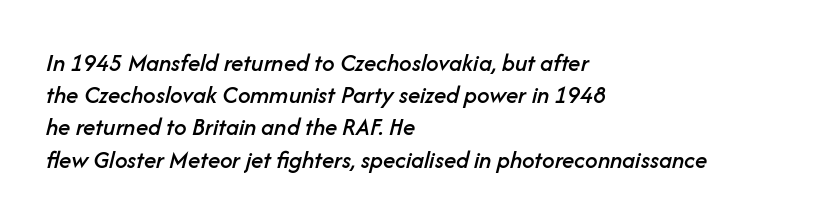
The image shows 25 px text type, italic (leaning right); set left-aligned, normal line spacing (1.29x), normal letter spacing, not underlined.
